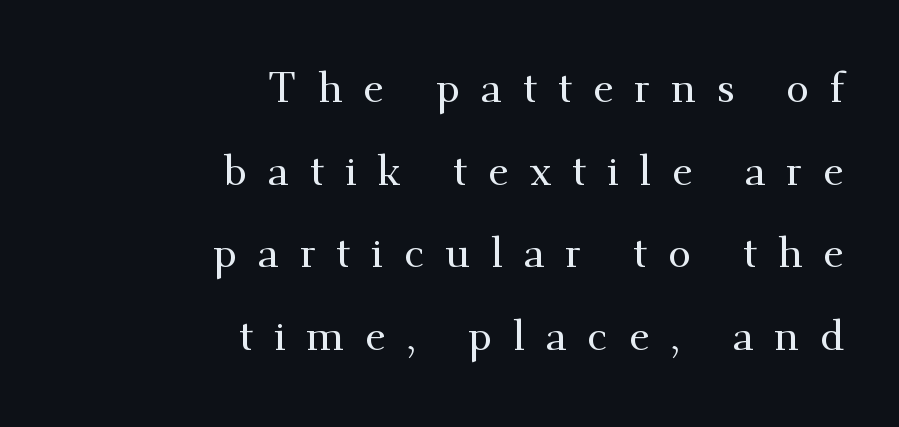
{"serif": "yes", "italic": "no", "width": "normal", "stroke_contrast": "medium", "x_height": "small", "monospaced": "no", "underline": "no", "align": "right", "line_spacing": "loose", "line_spacing_ratio": 1.97, "letter_spacing": "wide", "letter_spacing_em": 0.49, "glyph_px": 42}
